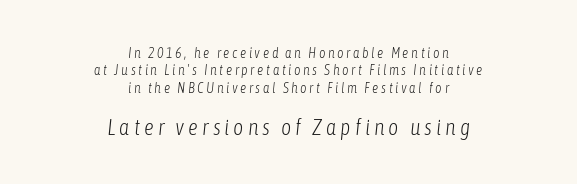
The image shows 22 px text type, italic (leaning right); set centered, line spacing 1.24x, not underlined; the second (bottom) block is 1.57x larger.
